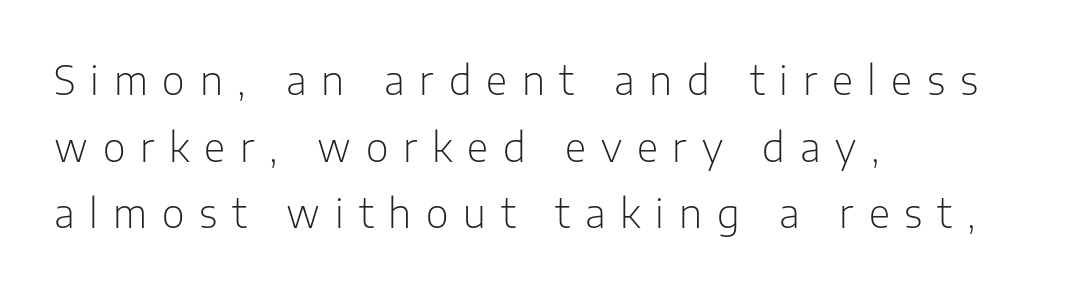
{"serif": "no", "italic": "no", "bold": "no", "weight": "light", "width": "normal", "stroke_contrast": "low", "x_height": "medium", "monospaced": "no", "underline": "no", "align": "left", "line_spacing_ratio": 1.71, "letter_spacing": "wide", "letter_spacing_em": 0.38, "glyph_px": 39}
